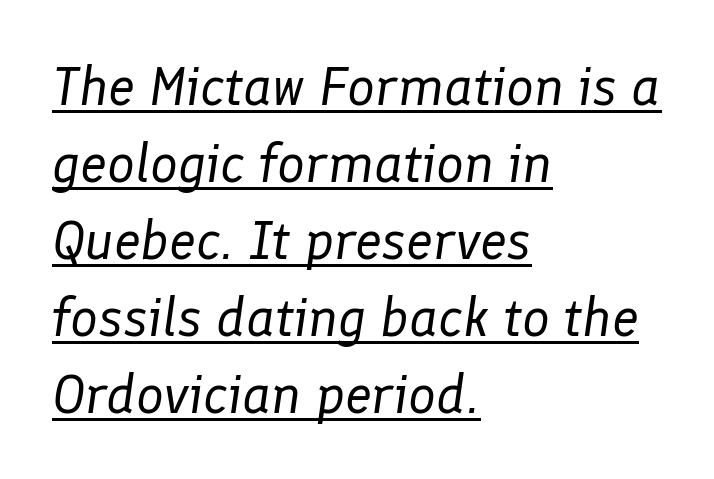
{"italic": "yes", "lean": "right", "slant_degrees": 8, "bold": "no", "weight": "regular", "width": "normal", "stroke_contrast": "low", "x_height": "medium", "monospaced": "no", "underline": "yes", "align": "left", "line_spacing": "normal", "line_spacing_ratio": 1.4, "letter_spacing": "normal", "letter_spacing_em": 0.0, "glyph_px": 55}
